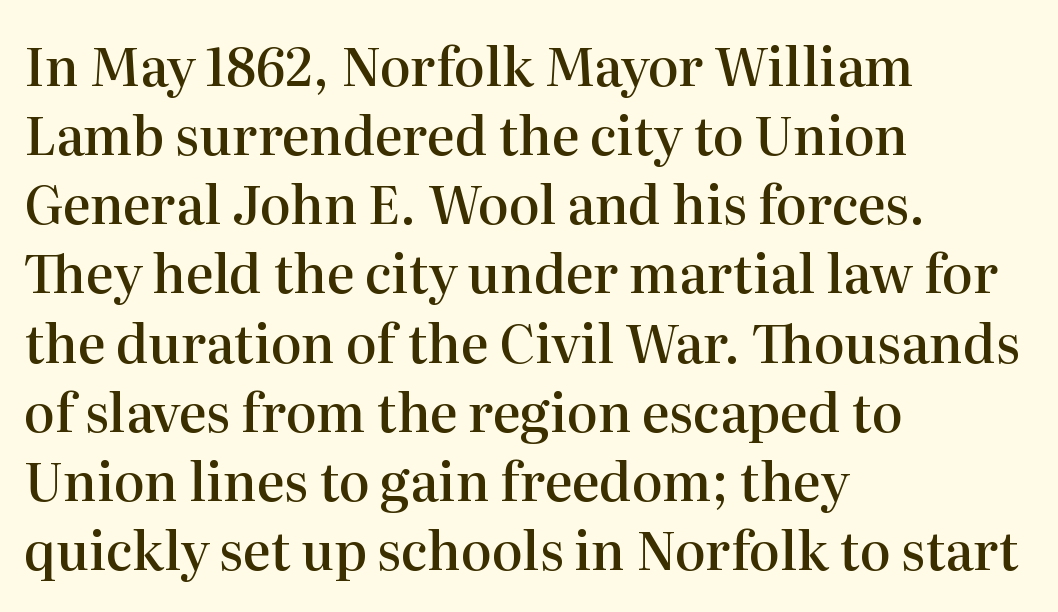
The image shows 52 px semibold serif type, upright; set left-aligned, normal line spacing (1.33x), normal letter spacing, not underlined; high stroke contrast and a medium x-height.
